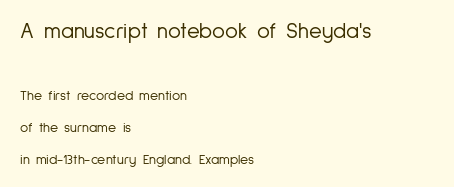
In this sample the first text group is rendered at the bigger scale. This block would shrink considerably if given ordinary leading; it's expanded now. When letters stand straight like this, we call the style roman or upright. Words float on clear page, feet unadorned.
